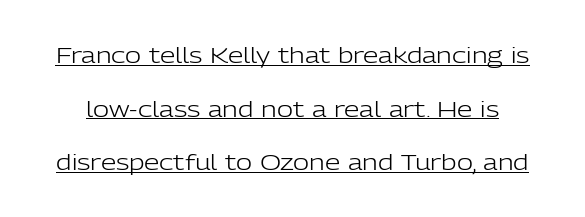
{"italic": "no", "bold": "no", "underline": "yes", "line_spacing": "loose", "line_spacing_ratio": 2.44, "letter_spacing": "normal", "letter_spacing_em": 0.0, "glyph_px": 22}
